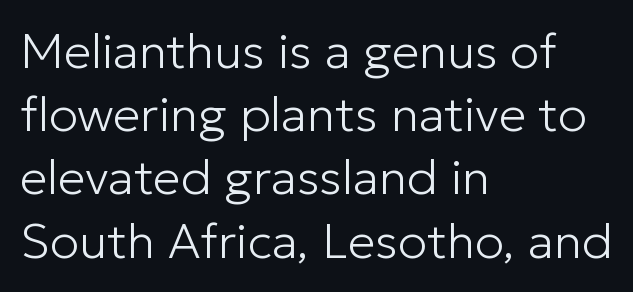
The image shows 49 px light sans-serif type, upright; set left-aligned, normal line spacing (1.29x), normal letter spacing, not underlined; low stroke contrast and a medium x-height.
